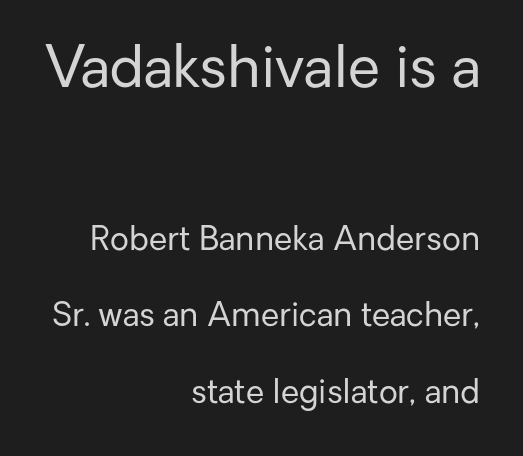
The typesetting does not lean heavy: it is not bold. A typesetter would call this proportional, since set widths differ per character. This is roman type, the default non-slanted kind. The zone under the glyphs is completely vacant. Loosely led — the rows are spread out.
